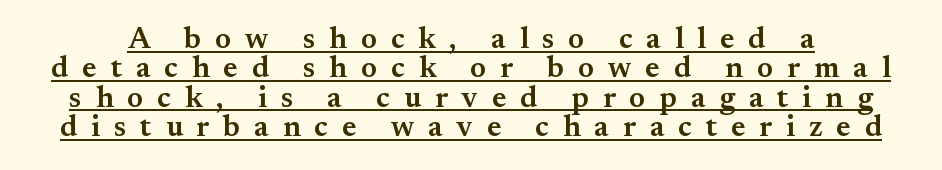
Posture: straight, roman, zero tilt. How heavy is the stroke? Medium-heavy — a semibold, shy of bold. Are there feet on the stems? There are — it's a serif. The words here are underlined.
